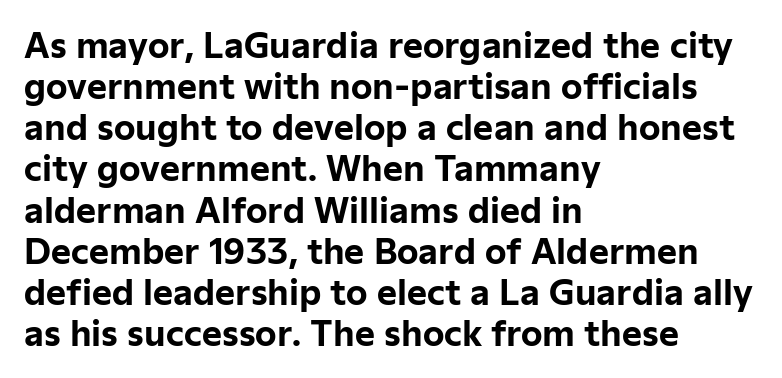
{"serif": "no", "italic": "no", "bold": "yes", "weight": "bold", "width": "normal", "stroke_contrast": "low", "x_height": "medium", "monospaced": "no", "underline": "no", "align": "left", "line_spacing_ratio": 1.21, "letter_spacing": "normal", "letter_spacing_em": 0.0, "glyph_px": 34}
